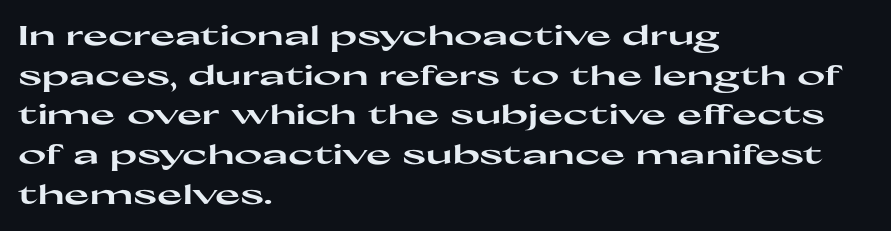
The glyphs are unaccompanied by any horizontal stroke below them. The characters look thick and weighty, a clear bold. Horizontally, the lines are justified to the leading edge only. Successive baselines arrive at the customary interval. Ordinary non-slanted type is in use.
